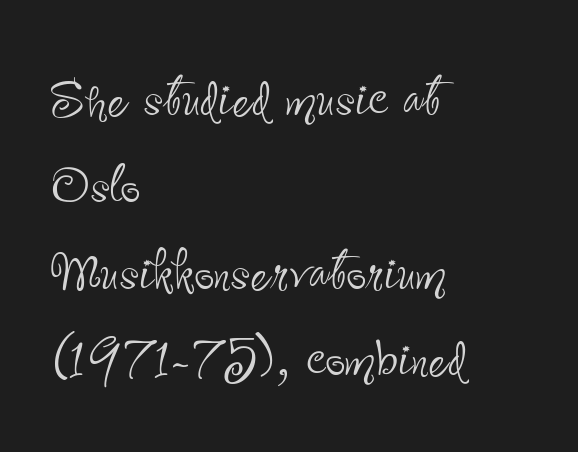
The image shows 70 px thin, condensed sans-serif type; set left-aligned, line spacing 1.24x, normal letter spacing, not underlined; low stroke contrast and a small x-height.
